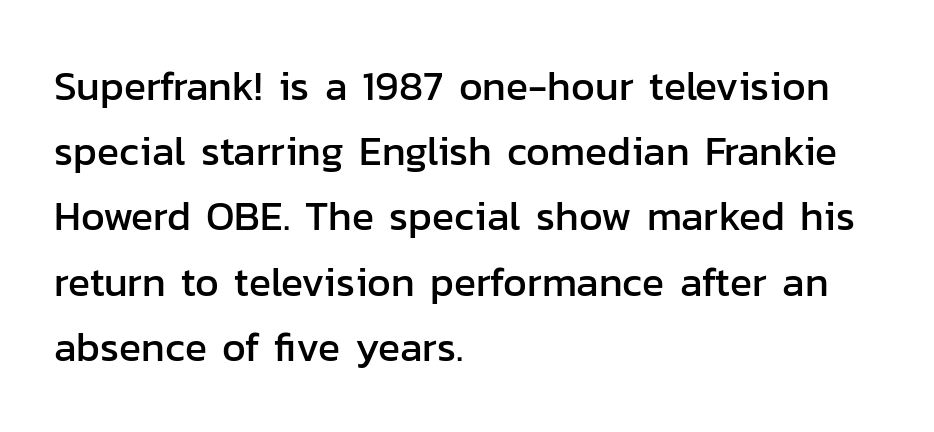
Q: Is the text italic (slanted)? A: No, it is upright.
Q: Is the typeface a serif or a sans-serif typeface? A: Sans-serif.
Q: Is the text underlined? A: No.
Q: How is the paragraph aligned? A: Left-aligned.
Q: Is the spacing between letters normal or unusually wide? A: Normal.
Q: Is the spacing between lines tight, normal or loose? A: Normal.
Q: Width (condensed, normal, or wide)? A: Normal.
Q: Stroke contrast? A: Low.
Q: x-height? A: Medium.
Q: Monospaced? A: No.
